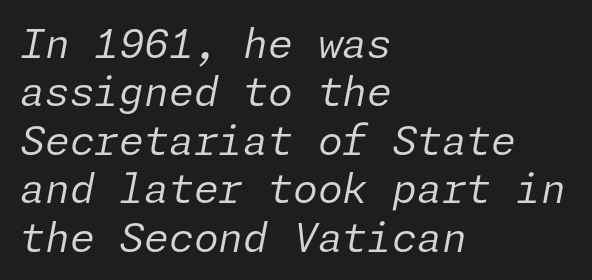
Short note: letters normally spaced. A bare baseline throughout the passage. Horizontally, the lines are justified to the leading edge only. The letters are slanted; this is an italic face. Stem width sits at or under what a default text font uses.
